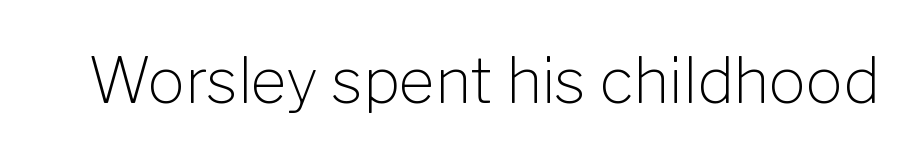
{"serif": "no", "italic": "no", "bold": "no", "weight": "light", "width": "normal", "stroke_contrast": "low", "x_height": "medium", "monospaced": "no", "underline": "no", "letter_spacing": "normal", "letter_spacing_em": 0.0, "glyph_px": 62}
